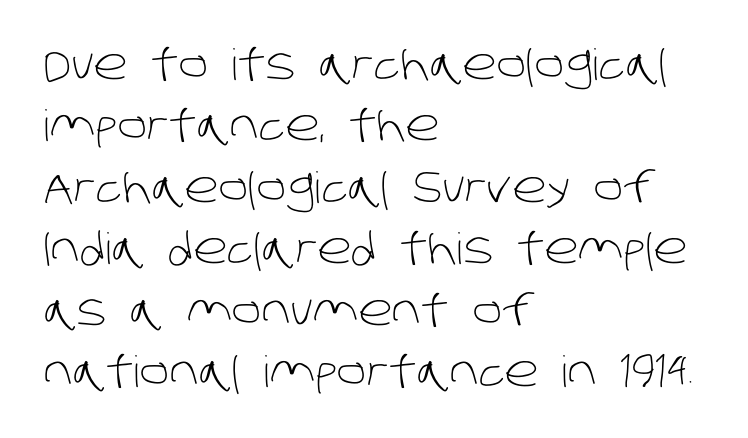
The image shows 43 px light sans-serif type; set left-aligned, normal line spacing (1.43x), normal letter spacing, not underlined; low stroke contrast and a large x-height.
